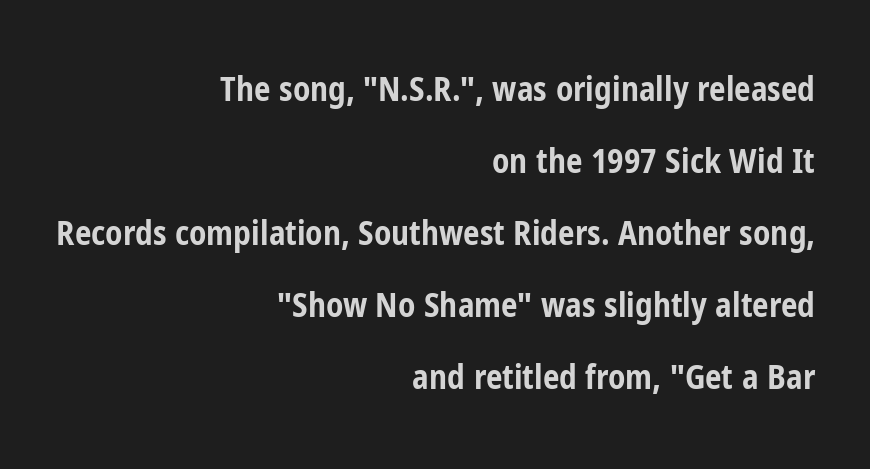
{"serif": "no", "italic": "no", "bold": "yes", "weight": "bold", "width": "condensed", "stroke_contrast": "low", "x_height": "medium", "monospaced": "no", "underline": "no", "align": "right", "line_spacing": "loose", "line_spacing_ratio": 2.18, "letter_spacing": "normal", "letter_spacing_em": 0.0, "glyph_px": 33}
